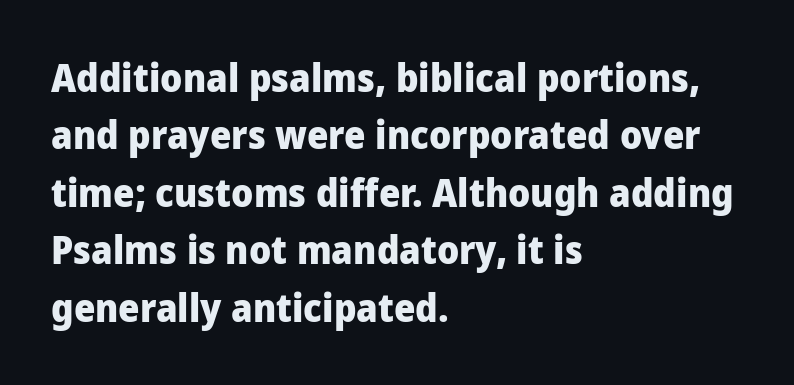
The image shows 38 px heavy sans-serif type, upright; set left-aligned, normal line spacing (1.51x), normal letter spacing, not underlined; low stroke contrast and a medium x-height.
